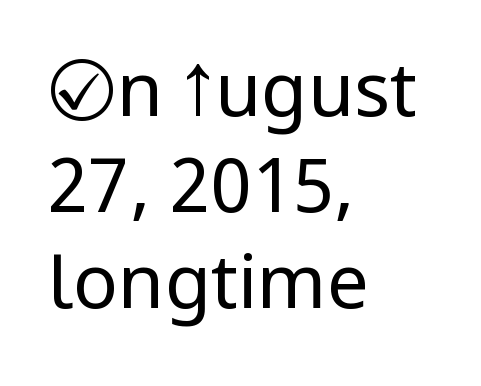
Q: Is the text bold? A: No.
Q: Is the text italic (slanted)? A: No, it is upright.
Q: Is the typeface a serif or a sans-serif typeface? A: Sans-serif.
Q: Is the text underlined? A: No.
Q: How is the paragraph aligned? A: Left-aligned.
Q: Is the spacing between letters normal or unusually wide? A: Normal.
Q: Is the spacing between lines tight, normal or loose? A: Normal.
Q: Width (condensed, normal, or wide)? A: Condensed.
Q: Stroke contrast? A: Low.
